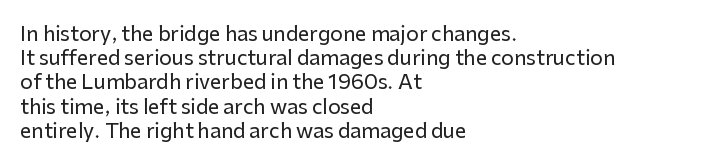
If you drew a line through each stem, it would be perfectly vertical. The line texture is even and compact thanks to regular tracking. Which margin do the lines hug? The left one — the right edge is uneven. Letters rest on an invisible, unmarked baseline.
